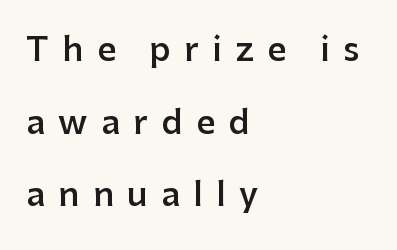
The image shows 33 px semibold sans-serif type, upright; set left-aligned, loose line spacing (2.2x), unusually wide letter spacing (+0.41 em), not underlined; low stroke contrast and a medium x-height.
